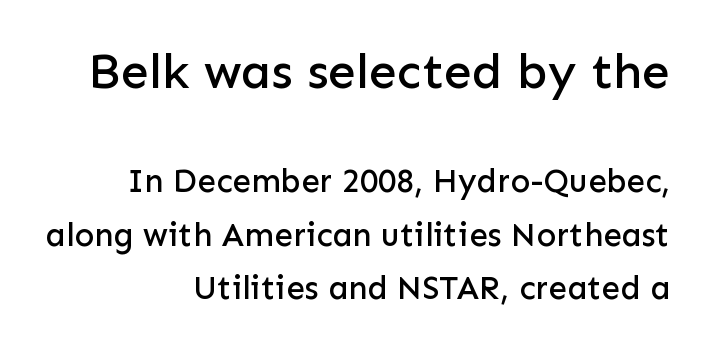
Reading down the column, the eye jumps a familiar distance to each next line. Top chunk: large. Bottom chunk: small. I'd call this a sans setting — the letters go barefoot. Short note: letters normally spaced. Bare-footed words on every line. The letters stand upright; this is a roman face.
